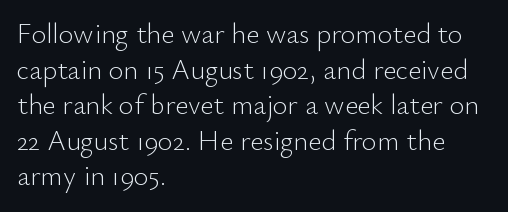
A student would call this left alignment; a typographer would say flush left, rag right. Stroke terminals: plain, sans-serif. Each stroke keeps to a modest, everyday thickness or less. Decoration check: the copy has no underline. You could not count columns in this text — the font is proportionally spaced. Nope, not italic — everything's standing straight.
